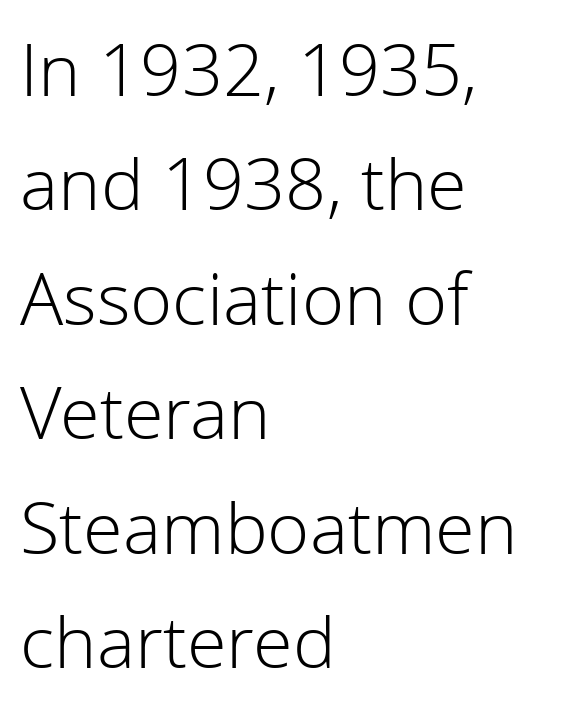
The image shows 72 px light sans-serif type, upright; set left-aligned, normal line spacing (1.59x), normal letter spacing, not underlined; low stroke contrast and a medium x-height.
